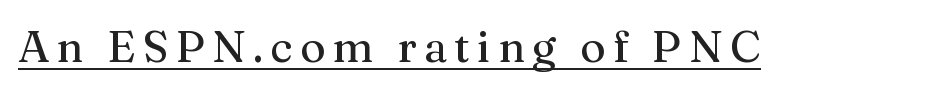
Q: Is the text italic (slanted)? A: No, it is upright.
Q: Is the typeface a serif or a sans-serif typeface? A: Serif.
Q: Is the text underlined? A: Yes.
Q: Width (condensed, normal, or wide)? A: Normal.
Q: Stroke contrast? A: Medium.
Q: x-height? A: Medium.
Q: Monospaced? A: No.
